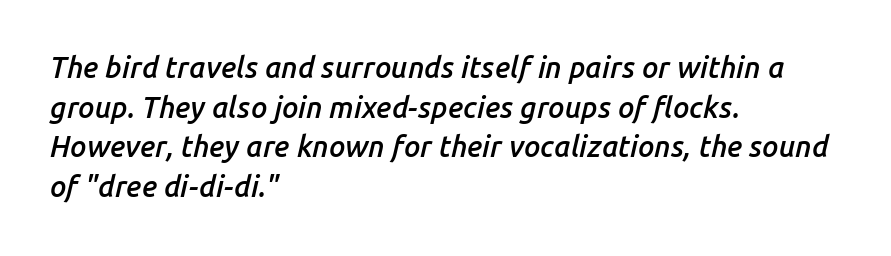
{"italic": "yes", "lean": "right", "slant_degrees": 14, "bold": "semi", "weight": "semibold", "width": "normal", "stroke_contrast": "low", "x_height": "medium", "monospaced": "no", "underline": "no", "align": "left", "line_spacing": "normal", "line_spacing_ratio": 1.37, "letter_spacing": "normal", "letter_spacing_em": 0.0, "glyph_px": 29}
